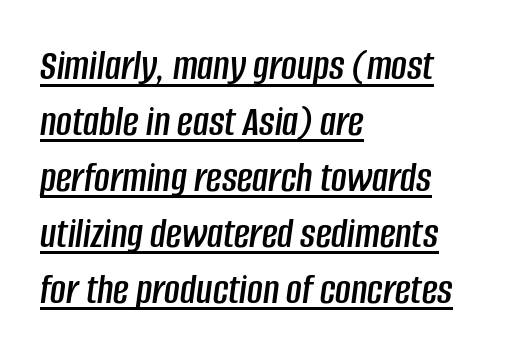
{"italic": "yes", "lean": "right", "slant_degrees": 8, "width": "condensed", "stroke_contrast": "low", "x_height": "large", "monospaced": "no", "underline": "yes", "align": "left", "line_spacing": "normal", "line_spacing_ratio": 1.3, "letter_spacing": "normal", "letter_spacing_em": 0.0, "glyph_px": 43}
